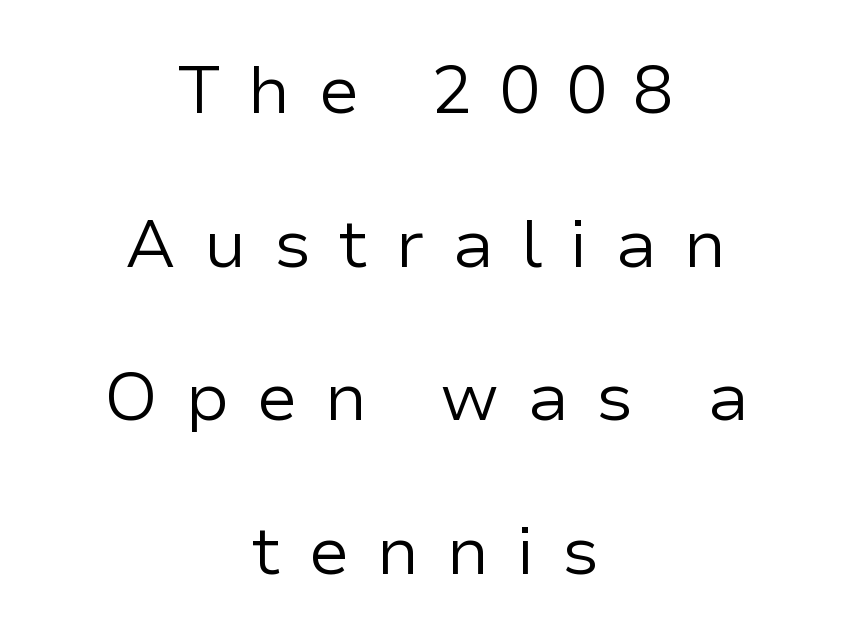
Q: Is the text bold? A: No.
Q: Is the text italic (slanted)? A: No, it is upright.
Q: Is the typeface a serif or a sans-serif typeface? A: Sans-serif.
Q: Is the text underlined? A: No.
Q: How is the paragraph aligned? A: Centered.
Q: Is the spacing between letters normal or unusually wide? A: Unusually wide.
Q: Is the spacing between lines tight, normal or loose? A: Loose.
Q: Width (condensed, normal, or wide)? A: Normal.
Q: Stroke contrast? A: Low.
Q: x-height? A: Medium.
Q: Monospaced? A: No.
